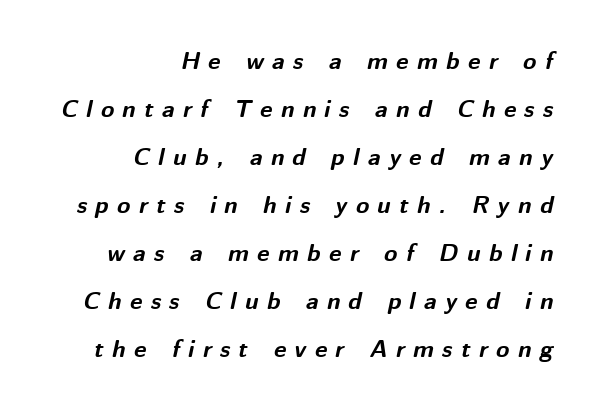
The glyphs have the mass of a bold cut. Reading down the column, the eye jumps a long way to each next line. Leftover space on each line is placed entirely before the opening word. Observe the wide spacing: letters keep a clear distance from each other. A bare baseline throughout the passage.
